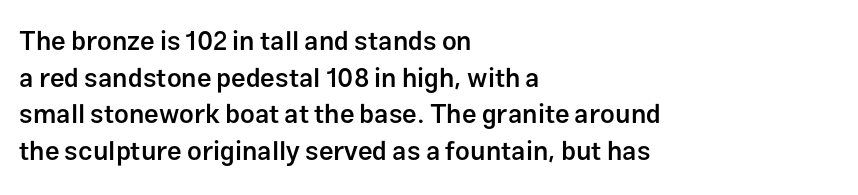
Q: Is the text bold? A: Semi-bold.
Q: Is the text italic (slanted)? A: No, it is upright.
Q: Is the text underlined? A: No.
Q: How is the paragraph aligned? A: Left-aligned.
Q: Is the spacing between letters normal or unusually wide? A: Normal.
Q: Is the spacing between lines tight, normal or loose? A: Normal.
